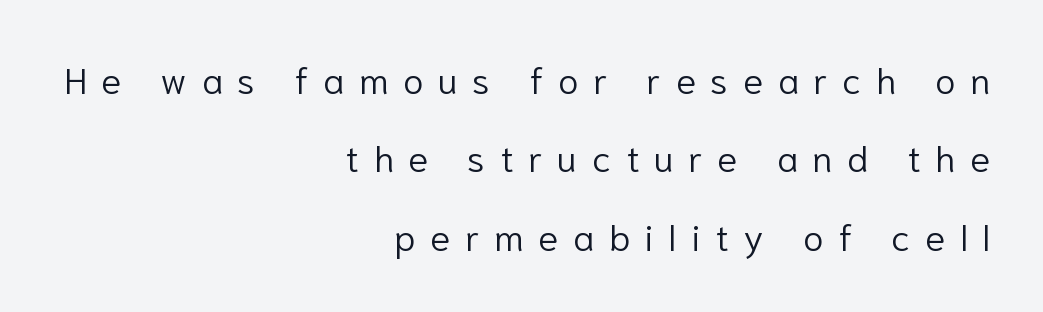
{"serif": "no", "italic": "no", "bold": "no", "weight": "light", "width": "normal", "stroke_contrast": "low", "x_height": "medium", "monospaced": "no", "underline": "no", "align": "right", "line_spacing": "loose", "line_spacing_ratio": 2.12, "letter_spacing": "wide", "letter_spacing_em": 0.4, "glyph_px": 37}
